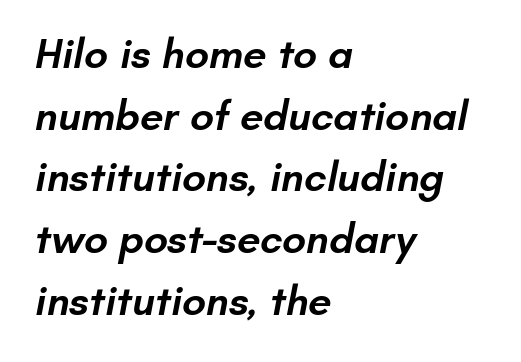
The image shows 42 px semibold sans-serif type; set left-aligned, normal line spacing (1.47x), normal letter spacing, not underlined; low stroke contrast and a small x-height.
